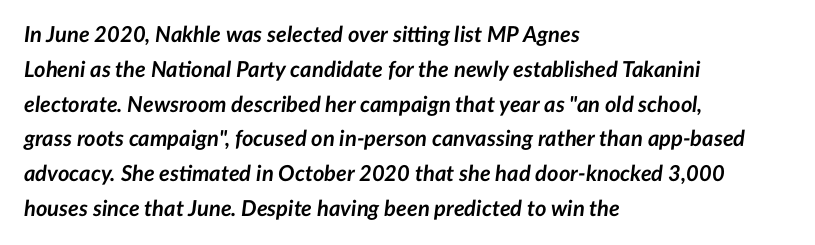
{"italic": "yes", "lean": "right", "slant_degrees": 7, "bold": "yes", "underline": "no", "align": "left", "line_spacing": "normal", "line_spacing_ratio": 1.58, "letter_spacing": "normal", "letter_spacing_em": 0.0, "glyph_px": 22}
